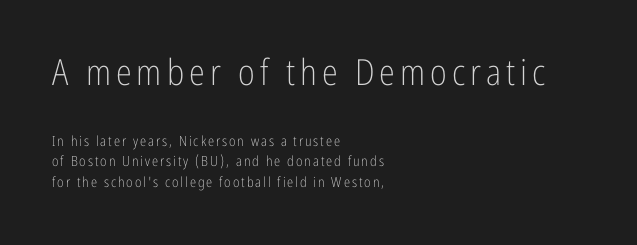
{"serif": "no", "italic": "no", "bold": "no", "weight": "light", "width": "condensed", "stroke_contrast": "low", "x_height": "medium", "monospaced": "no", "underline": "no", "align": "left", "line_spacing": "normal", "line_spacing_ratio": 1.45, "larger_block": "first", "size_ratio": 2.57, "glyph_px": 36}
